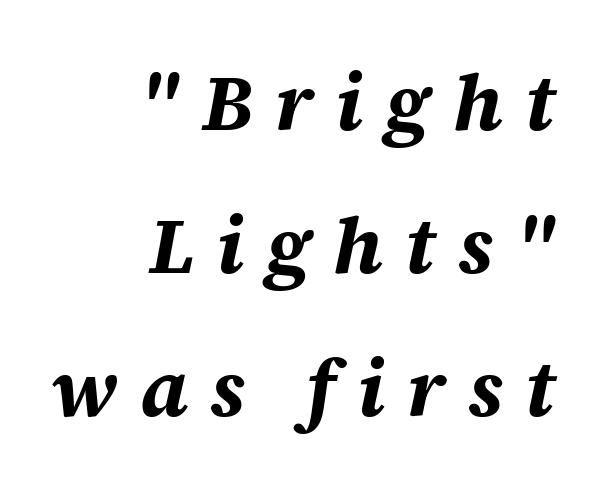
The image shows 79 px bold type, italic (leaning right); set right-aligned, line spacing 1.81x, unusually wide letter spacing (+0.28 em), not underlined; medium stroke contrast and a large x-height.
